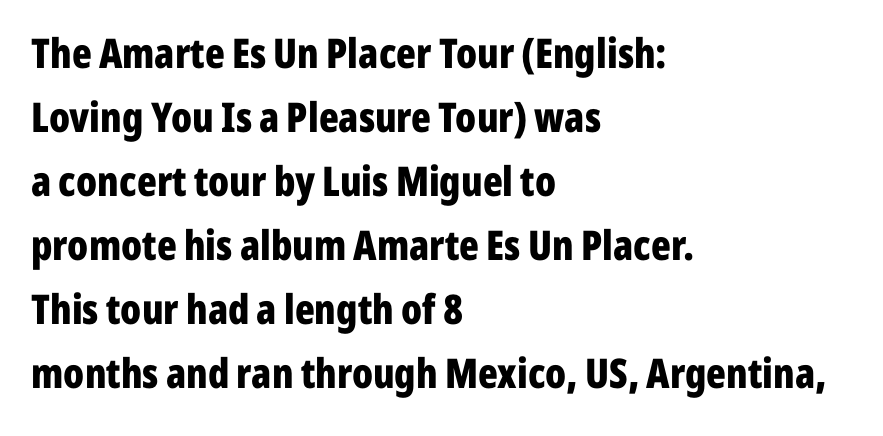
The image shows 41 px bold, condensed sans-serif type, upright; set left-aligned, normal line spacing (1.56x), normal letter spacing, not underlined; low stroke contrast and a medium x-height.
